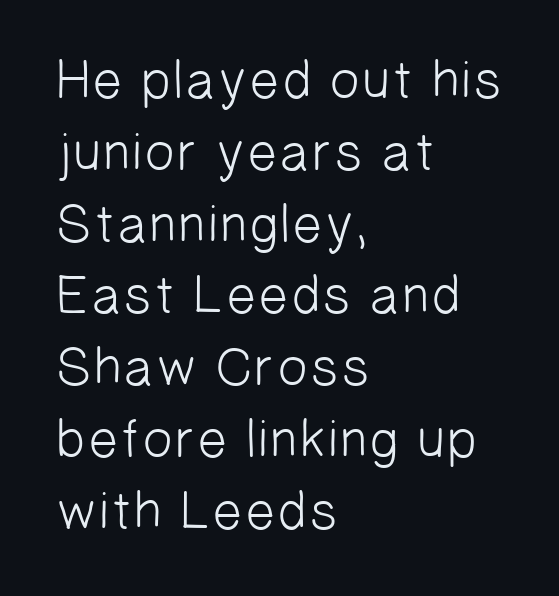
The image shows 54 px light sans-serif type; set left-aligned, normal line spacing (1.33x), normal letter spacing, not underlined; low stroke contrast and a medium x-height.
